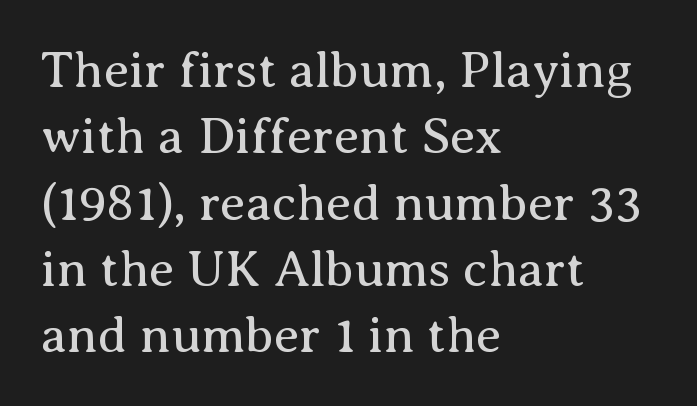
Q: Is the text bold? A: No.
Q: Is the text italic (slanted)? A: No, it is upright.
Q: Is the typeface a serif or a sans-serif typeface? A: Serif.
Q: Is the text underlined? A: No.
Q: How is the paragraph aligned? A: Left-aligned.
Q: Is the spacing between letters normal or unusually wide? A: Normal.
Q: Is the spacing between lines tight, normal or loose? A: Normal.
Q: Width (condensed, normal, or wide)? A: Normal.
Q: Stroke contrast? A: Medium.
Q: x-height? A: Medium.
Q: Monospaced? A: No.
